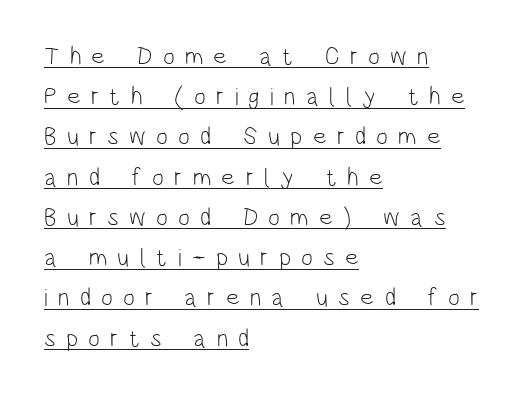
Q: Is the text bold? A: No.
Q: Is the text italic (slanted)? A: No, it is upright.
Q: Is the text underlined? A: Yes.
Q: How is the paragraph aligned? A: Left-aligned.
Q: Is the spacing between letters normal or unusually wide? A: Unusually wide.
Q: Is the spacing between lines tight, normal or loose? A: Normal.
